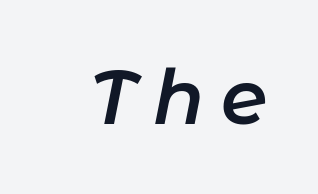
{"italic": "yes", "lean": "right", "slant_degrees": 11, "bold": "semi", "weight": "semibold", "width": "normal", "stroke_contrast": "low", "x_height": "medium", "monospaced": "no", "underline": "no", "letter_spacing": "wide", "letter_spacing_em": 0.22, "glyph_px": 75}
